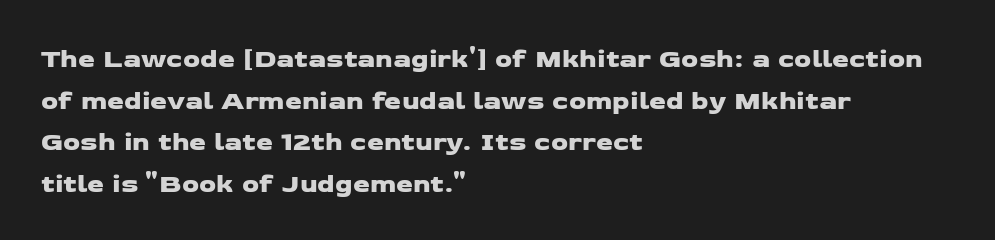
{"underline": "no", "align": "left", "line_spacing": "normal", "line_spacing_ratio": 1.54, "letter_spacing": "normal", "letter_spacing_em": 0.0, "glyph_px": 27}
